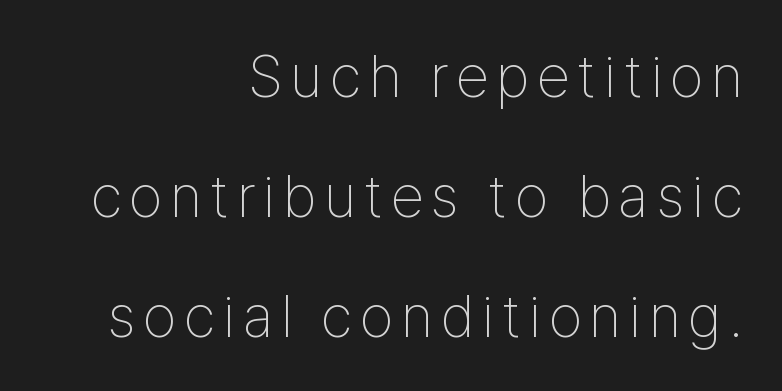
{"serif": "no", "italic": "no", "bold": "no", "weight": "thin", "width": "condensed", "stroke_contrast": "low", "x_height": "medium", "monospaced": "no", "underline": "no", "align": "right", "line_spacing": "loose", "line_spacing_ratio": 2.0, "glyph_px": 60}
